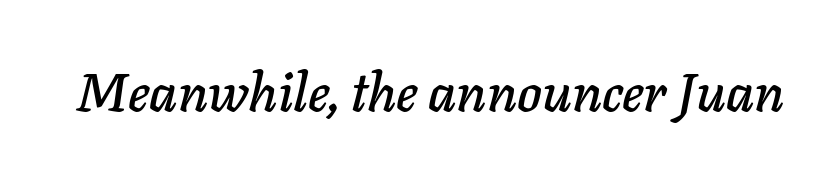
Q: Is the text italic (slanted)? A: Yes, it leans right by about 11 degrees.
Q: Is the text underlined? A: No.
Q: Is the spacing between letters normal or unusually wide? A: Normal.
Q: Width (condensed, normal, or wide)? A: Normal.
Q: Stroke contrast? A: Low.
Q: x-height? A: Medium.
Q: Monospaced? A: No.
